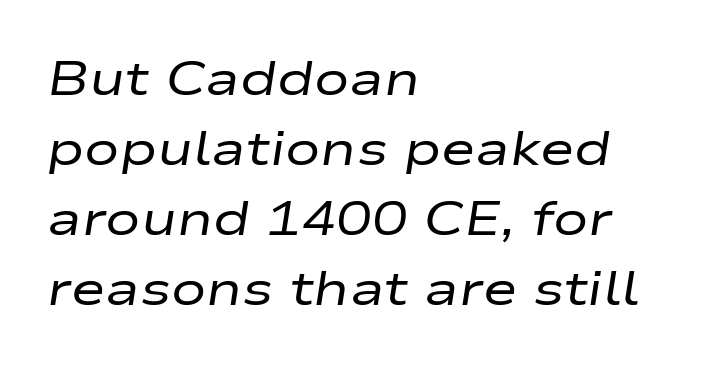
No extra tracking has been applied to these lines. Clear beneath every line of the passage. The compositor pushed each line to the left boundary. The glyphs look as if they've been sheared to an angle.
